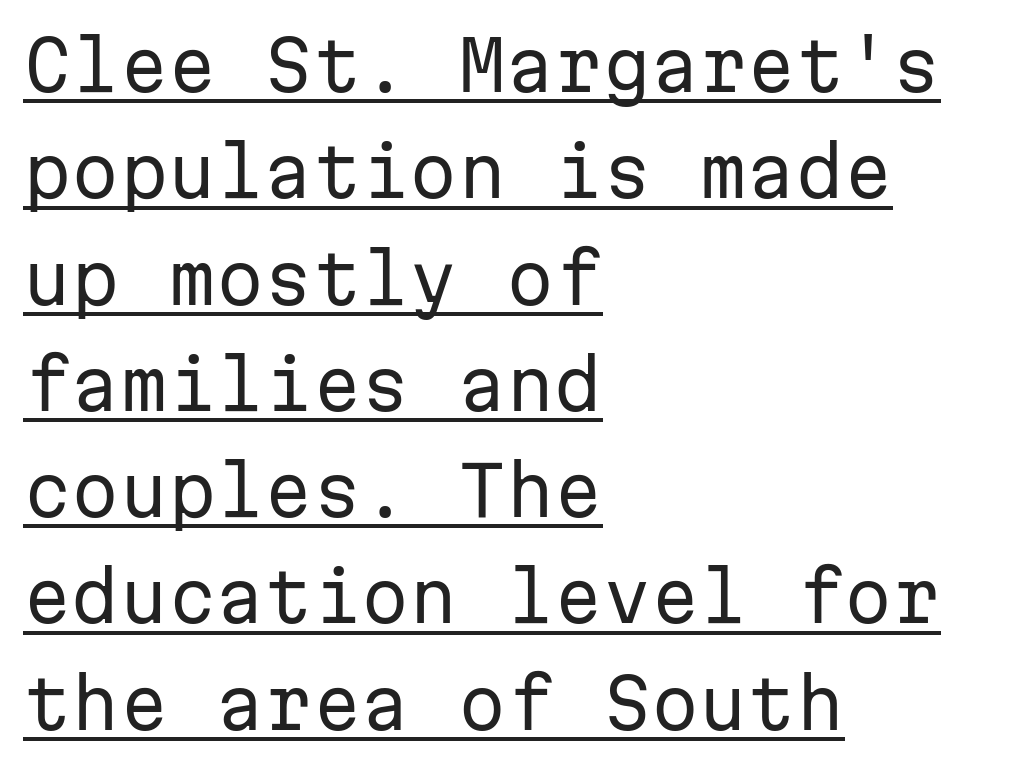
Q: Is the text bold? A: No.
Q: Is the text italic (slanted)? A: No, it is upright.
Q: Is the typeface a serif or a sans-serif typeface? A: Sans-serif.
Q: Is the text underlined? A: Yes.
Q: How is the paragraph aligned? A: Left-aligned.
Q: Is the spacing between letters normal or unusually wide? A: Normal.
Q: Is the spacing between lines tight, normal or loose? A: Normal.
Q: Width (condensed, normal, or wide)? A: Normal.
Q: Stroke contrast? A: Low.
Q: x-height? A: Medium.
Q: Monospaced? A: Yes.
